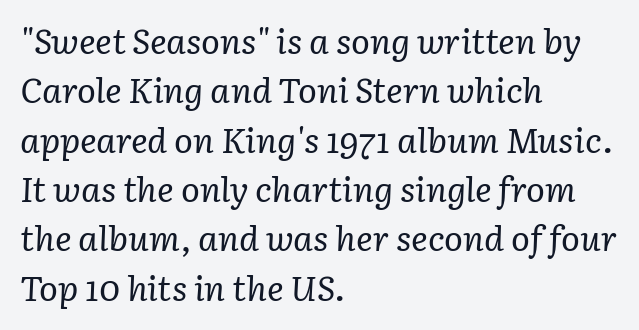
{"serif": "yes", "italic": "yes", "lean": "right", "slant_degrees": 3, "bold": "no", "weight": "regular", "width": "normal", "stroke_contrast": "low", "x_height": "medium", "monospaced": "no", "underline": "no", "align": "left", "line_spacing": "normal", "line_spacing_ratio": 1.41, "letter_spacing": "normal", "letter_spacing_em": 0.0, "glyph_px": 35}
